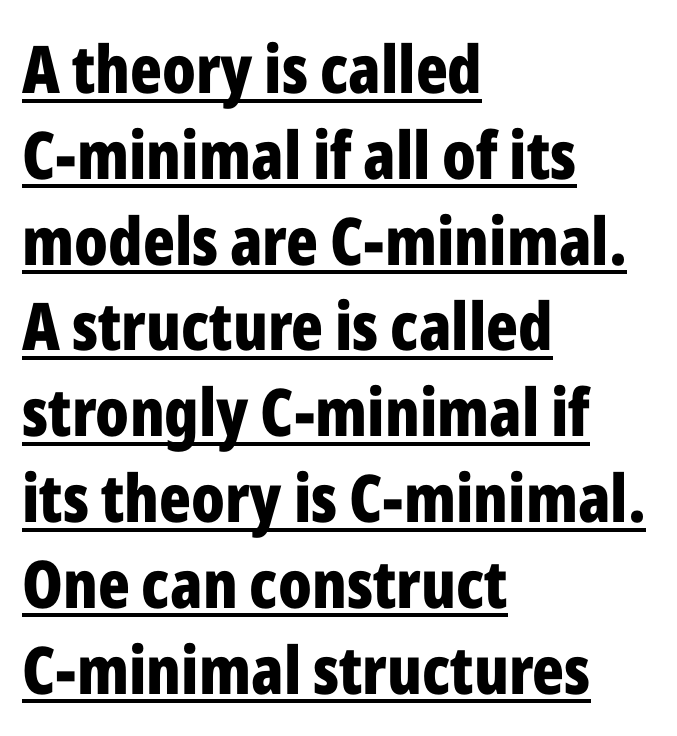
The specimen reads as upright at a glance. Its strokes are broad and dark, the hallmark of bold type. Look at the bottom of the vertical strokes: they stop flat, with no serifs. The sample's only ornament is a line tracing under the words. The passage shown is typed in a proportional face where columns would drift. The passage shown has conventional tracking throughout.
